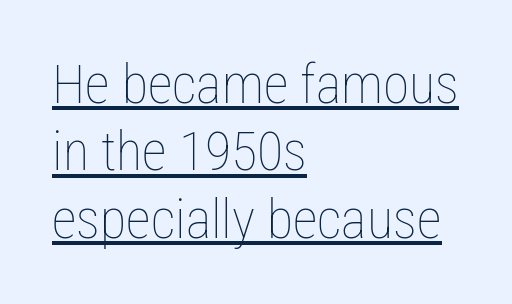
Line starts are locked; line ends wander. The face used here is proportionally spaced, like ordinary book or web type. The string is rendered with underlining switched on. A normal amount of white space separates one row of letters from the next. Caption: standard tracking, unaltered. Stroke mass is kept to a normal reading level or below.
